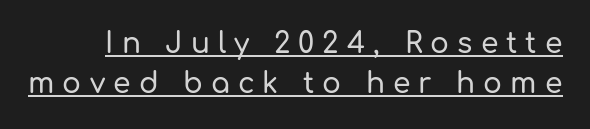
The image shows 28 px sans-serif type, upright; set normal line spacing (1.43x), unusually wide letter spacing (+0.29 em), underlined; low stroke contrast and a medium x-height.
